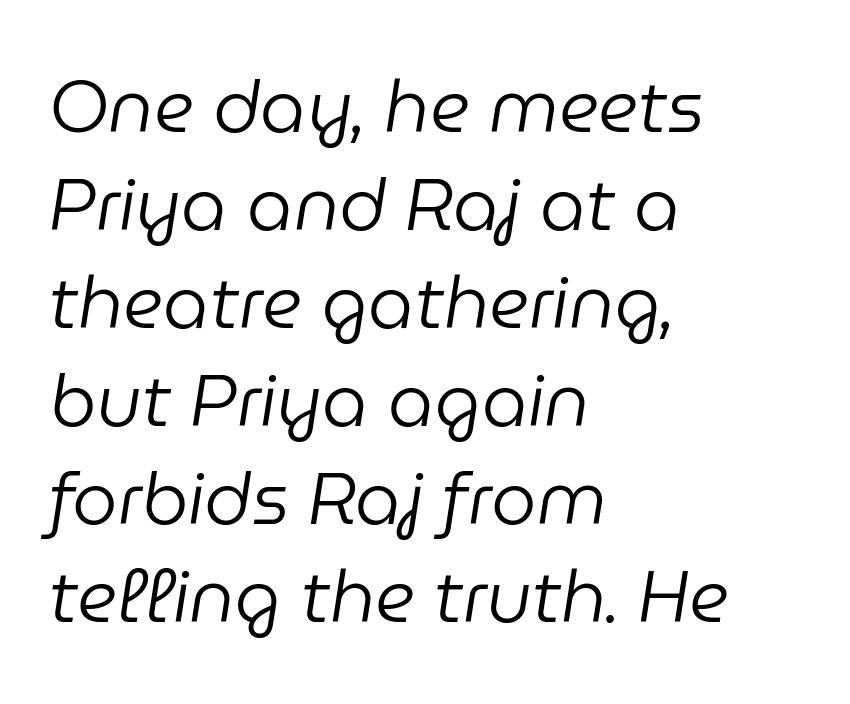
{"italic": "yes", "lean": "right", "slant_degrees": 9, "bold": "no", "weight": "regular", "width": "normal", "stroke_contrast": "low", "x_height": "medium", "monospaced": "no", "underline": "no", "align": "left", "line_spacing": "normal", "line_spacing_ratio": 1.36, "letter_spacing": "normal", "letter_spacing_em": 0.0, "glyph_px": 72}
